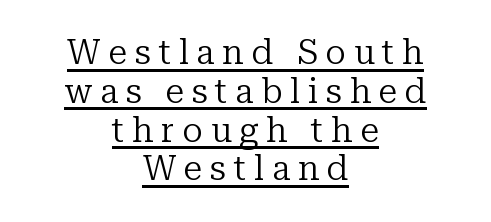
{"serif": "yes", "italic": "no", "bold": "no", "weight": "regular", "width": "normal", "stroke_contrast": "low", "x_height": "medium", "monospaced": "no", "underline": "yes", "align": "center", "line_spacing": "tight", "line_spacing_ratio": 1.14, "letter_spacing": "wide", "letter_spacing_em": 0.23, "glyph_px": 34}
